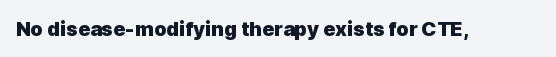
The image shows 20 px bold type, upright; set normal letter spacing, not underlined.
